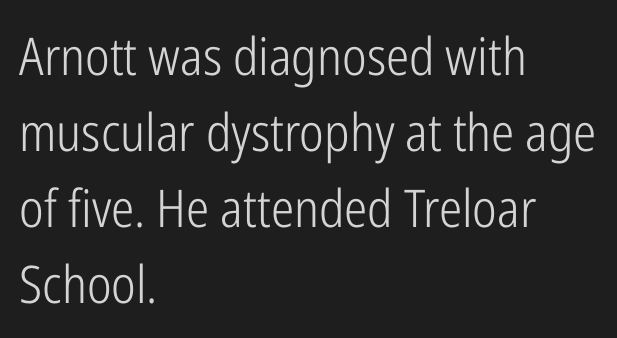
{"serif": "no", "italic": "no", "bold": "no", "weight": "light", "width": "condensed", "stroke_contrast": "low", "x_height": "medium", "monospaced": "no", "underline": "no", "align": "left", "line_spacing": "normal", "line_spacing_ratio": 1.46, "letter_spacing": "normal", "letter_spacing_em": 0.0, "glyph_px": 52}
